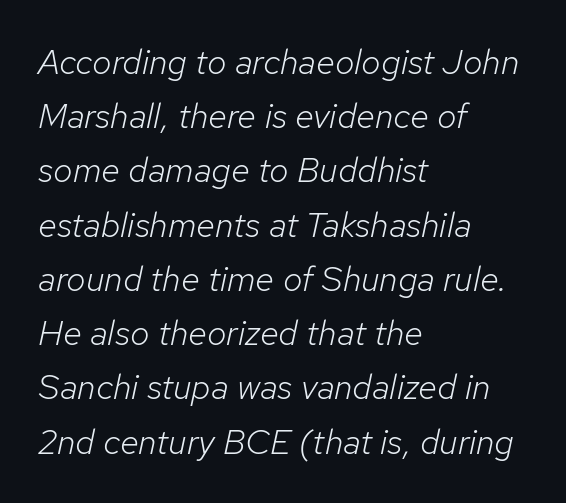
Q: Is the text bold? A: No.
Q: Is the text italic (slanted)? A: Yes, it leans right by about 12 degrees.
Q: Is the text underlined? A: No.
Q: How is the paragraph aligned? A: Left-aligned.
Q: Is the spacing between letters normal or unusually wide? A: Normal.
Q: Is the spacing between lines tight, normal or loose? A: Normal.
Q: Width (condensed, normal, or wide)? A: Normal.
Q: Stroke contrast? A: Low.
Q: x-height? A: Medium.
Q: Monospaced? A: No.
